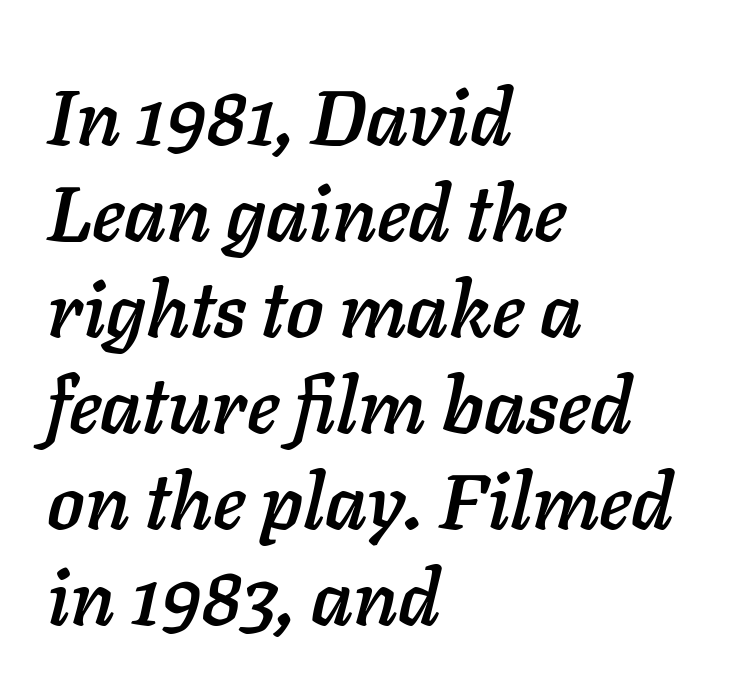
Q: Is the text italic (slanted)? A: Yes, it leans right by about 11 degrees.
Q: Is the text underlined? A: No.
Q: How is the paragraph aligned? A: Left-aligned.
Q: Is the spacing between letters normal or unusually wide? A: Normal.
Q: Width (condensed, normal, or wide)? A: Normal.
Q: Stroke contrast? A: Low.
Q: x-height? A: Medium.
Q: Monospaced? A: No.
